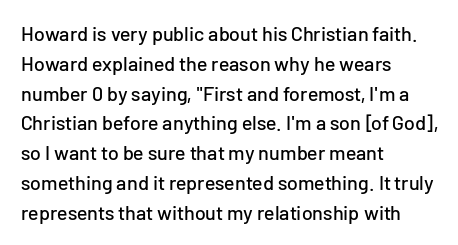
The image shows 20 px text type, upright; set left-aligned, normal line spacing (1.49x), normal letter spacing, not underlined.
